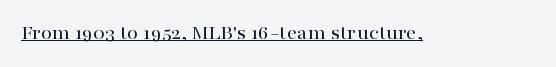
The letters stand upright; this is a roman face. Tracking here is standard; glyphs follow each other at the usual distance. Descenders here cross a horizontal rule under the line.
